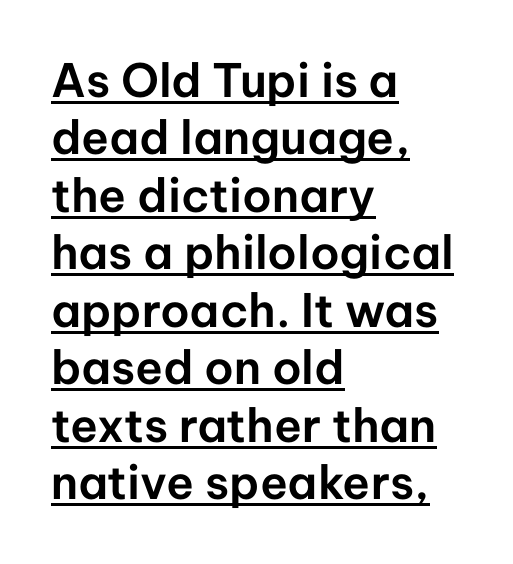
Q: Is the text italic (slanted)? A: No, it is upright.
Q: Is the typeface a serif or a sans-serif typeface? A: Sans-serif.
Q: Is the text underlined? A: Yes.
Q: How is the paragraph aligned? A: Left-aligned.
Q: Is the spacing between letters normal or unusually wide? A: Normal.
Q: Is the spacing between lines tight, normal or loose? A: Normal.
Q: Width (condensed, normal, or wide)? A: Normal.
Q: Stroke contrast? A: Low.
Q: x-height? A: Medium.
Q: Monospaced? A: No.
